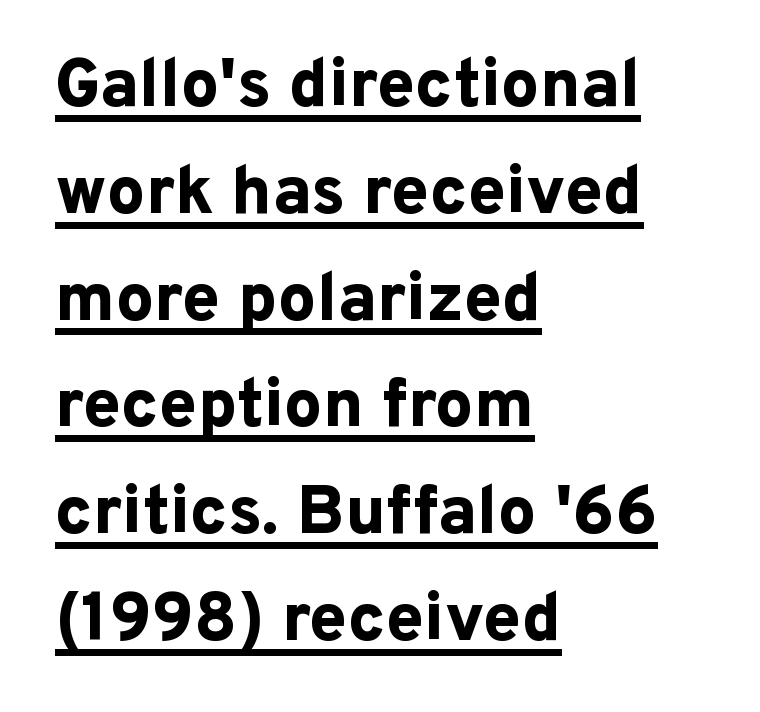
Q: Is the text bold? A: Yes.
Q: Is the text italic (slanted)? A: No, it is upright.
Q: Is the typeface a serif or a sans-serif typeface? A: Sans-serif.
Q: Is the text underlined? A: Yes.
Q: How is the paragraph aligned? A: Left-aligned.
Q: Is the spacing between letters normal or unusually wide? A: Normal.
Q: Is the spacing between lines tight, normal or loose? A: Normal.
Q: Width (condensed, normal, or wide)? A: Normal.
Q: Stroke contrast? A: Low.
Q: x-height? A: Medium.
Q: Monospaced? A: No.
